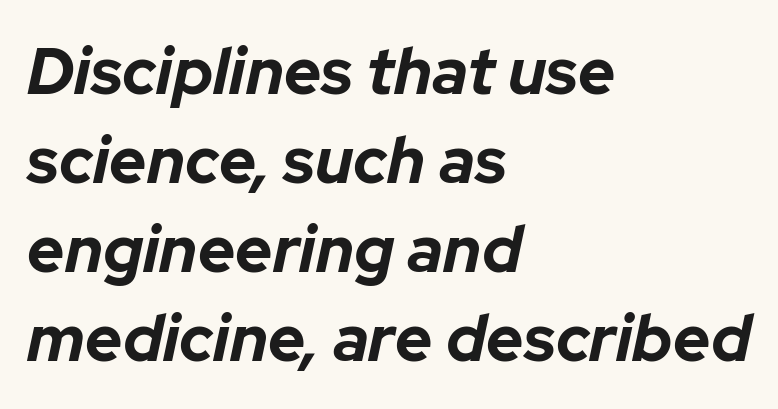
The image shows 65 px bold type, italic (leaning right); set left-aligned, normal line spacing (1.37x), normal letter spacing, not underlined; low stroke contrast and a medium x-height.
